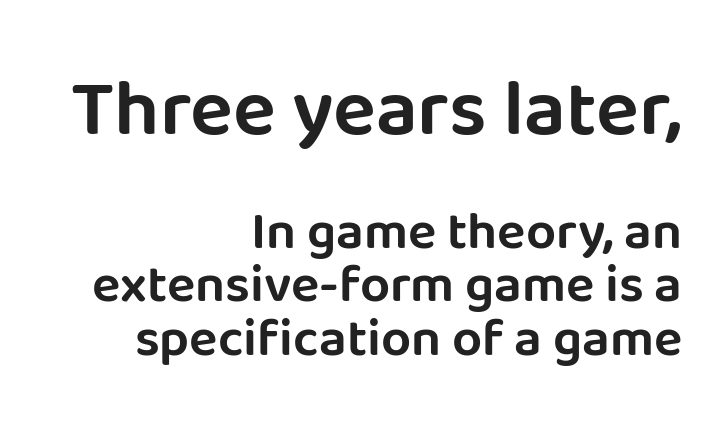
Spacing verdict: proportional, widths tailored to each character. The emphasis by scale lands on block number one, above. Layout note: lines flush right. Inter-character spacing is left at the font's built-in metrics. Upright lettering throughout.
